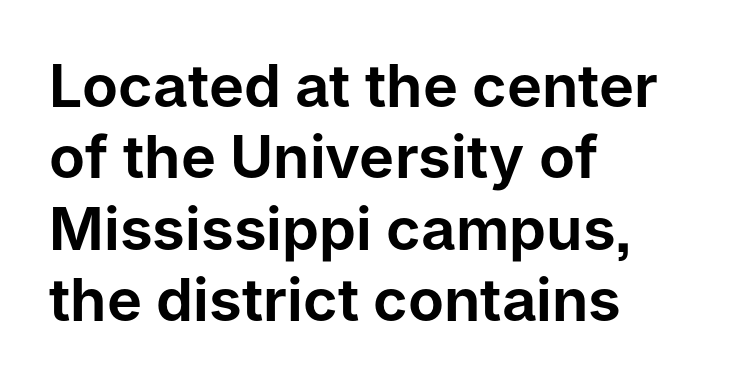
Q: Is the text italic (slanted)? A: No, it is upright.
Q: Is the typeface a serif or a sans-serif typeface? A: Sans-serif.
Q: Is the text underlined? A: No.
Q: How is the paragraph aligned? A: Left-aligned.
Q: Is the spacing between letters normal or unusually wide? A: Normal.
Q: Width (condensed, normal, or wide)? A: Normal.
Q: Stroke contrast? A: Low.
Q: x-height? A: Medium.
Q: Monospaced? A: No.
